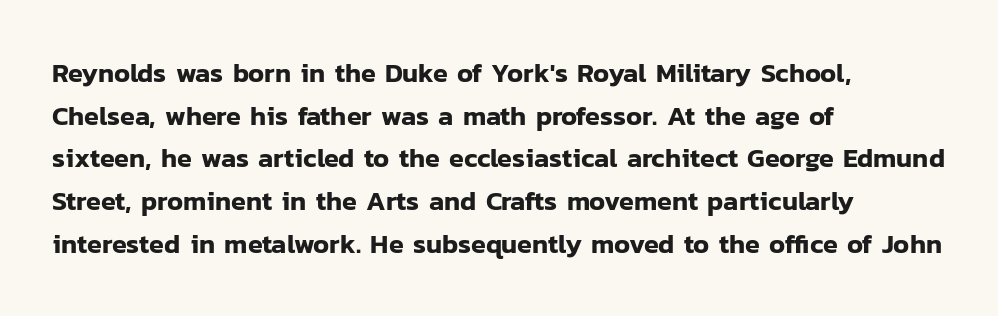
The image shows 27 px text type, upright; set left-aligned, normal line spacing (1.58x), normal letter spacing, not underlined.
